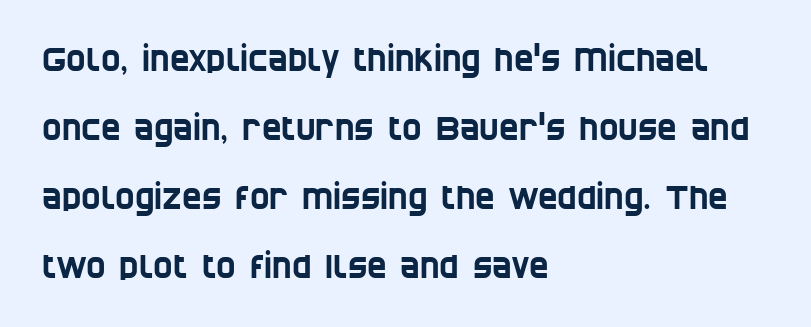
{"serif": "no", "width": "condensed", "stroke_contrast": "low", "x_height": "large", "monospaced": "no", "underline": "no", "align": "left", "line_spacing": "loose", "line_spacing_ratio": 2.09, "letter_spacing": "normal", "letter_spacing_em": 0.0, "glyph_px": 33}
